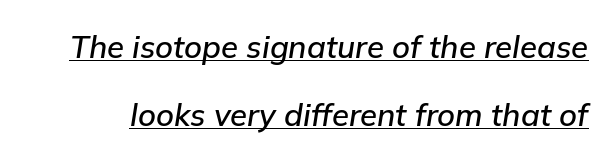
{"italic": "yes", "lean": "right", "slant_degrees": 9, "width": "normal", "stroke_contrast": "low", "x_height": "medium", "monospaced": "no", "underline": "yes", "line_spacing": "loose", "line_spacing_ratio": 2.2, "letter_spacing": "normal", "letter_spacing_em": 0.0, "glyph_px": 31}
